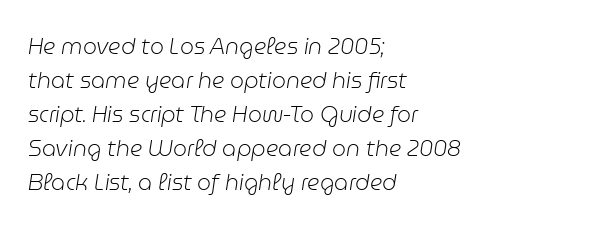
Q: Is the text bold? A: No.
Q: Is the text italic (slanted)? A: Yes, it leans right by about 9 degrees.
Q: Is the text underlined? A: No.
Q: How is the paragraph aligned? A: Left-aligned.
Q: Is the spacing between letters normal or unusually wide? A: Normal.
Q: Is the spacing between lines tight, normal or loose? A: Normal.
